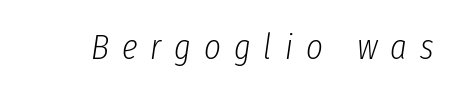
No letter is thick-stroked: the sample isn't bold. A bare baseline throughout the passage. Think of a printed novel: that variable character pitch is what you see here. You could only call the tracking loose — the letters float apart. Designer's note — italics engaged.
